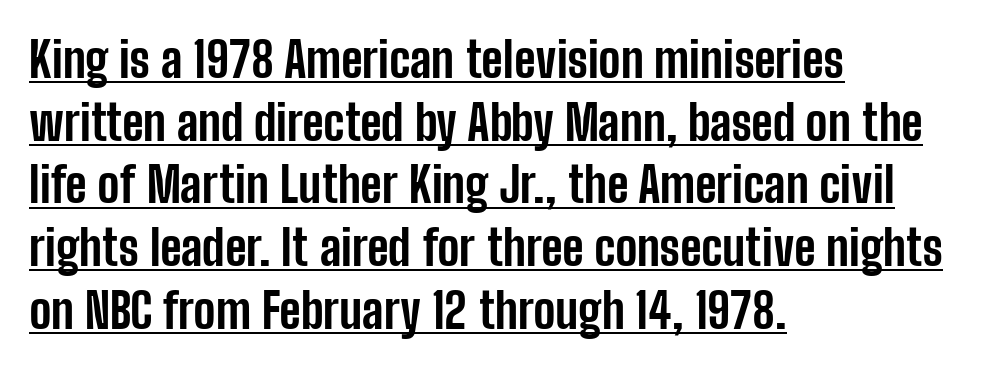
{"serif": "no", "italic": "no", "bold": "yes", "weight": "bold", "width": "condensed", "stroke_contrast": "low", "x_height": "medium", "monospaced": "no", "underline": "yes", "align": "left", "line_spacing": "normal", "line_spacing_ratio": 1.28, "letter_spacing": "normal", "letter_spacing_em": 0.0, "glyph_px": 49}
